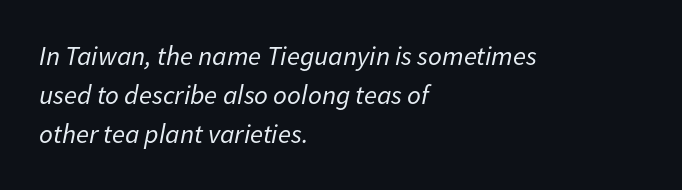
{"italic": "yes", "lean": "right", "slant_degrees": 11, "bold": "no", "underline": "no", "align": "left", "line_spacing": "normal", "line_spacing_ratio": 1.45, "letter_spacing": "normal", "letter_spacing_em": 0.0, "glyph_px": 27}
